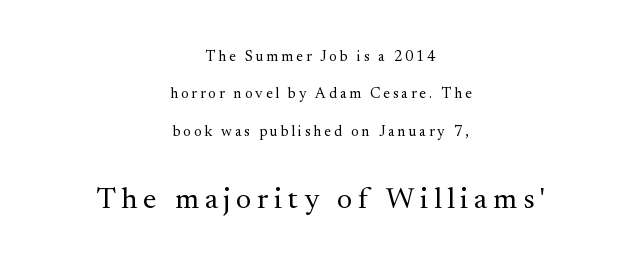
Q: Is the text bold? A: No.
Q: Is the text italic (slanted)? A: No, it is upright.
Q: Is the typeface a serif or a sans-serif typeface? A: Serif.
Q: Is the text underlined? A: No.
Q: How is the paragraph aligned? A: Centered.
Q: Is the spacing between lines tight, normal or loose? A: Loose.
Q: Which block of text is set in a larger size, the first (top) or the second (bottom)? A: The second (bottom) one.
Q: Width (condensed, normal, or wide)? A: Normal.
Q: Stroke contrast? A: Medium.
Q: x-height? A: Small.
Q: Monospaced? A: No.
